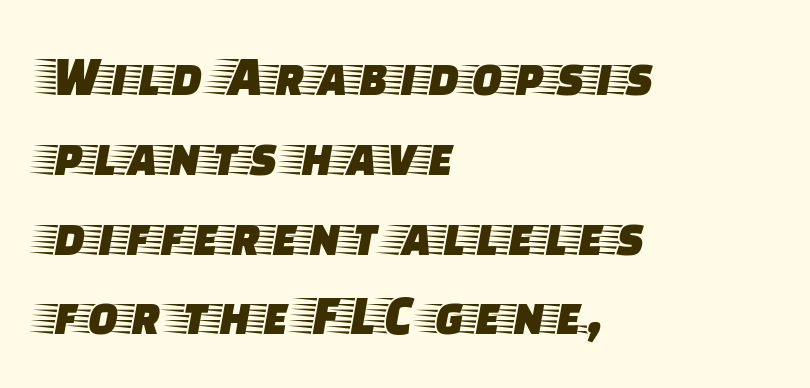
You could not count columns in this text — the font is proportionally spaced. The horizontal fit of the characters is conventional and even. Left-aligned paragraph, ragged on the right. Decoration check: the copy has no underline. In terms of letterform style, serifs are clearly present.
